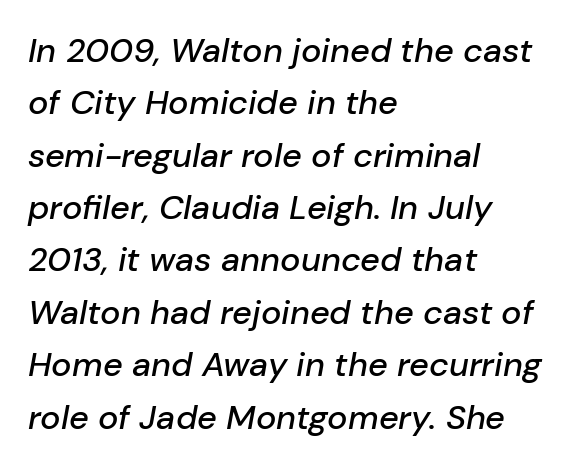
{"italic": "yes", "lean": "right", "slant_degrees": 10, "width": "normal", "stroke_contrast": "low", "x_height": "medium", "monospaced": "no", "underline": "no", "align": "left", "line_spacing": "normal", "line_spacing_ratio": 1.54, "letter_spacing": "normal", "letter_spacing_em": 0.0, "glyph_px": 34}
